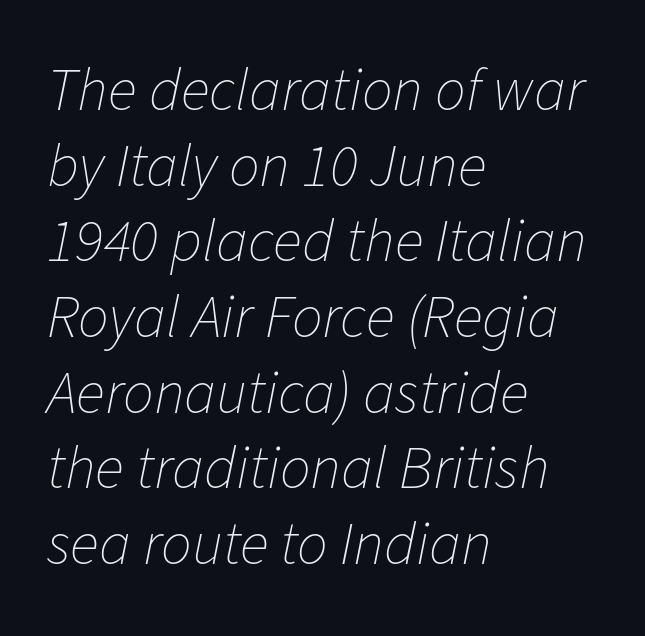
Q: Is the text bold? A: No.
Q: Is the text italic (slanted)? A: Yes, it leans right by about 11 degrees.
Q: Is the text underlined? A: No.
Q: How is the paragraph aligned? A: Left-aligned.
Q: Is the spacing between letters normal or unusually wide? A: Normal.
Q: Width (condensed, normal, or wide)? A: Normal.
Q: Stroke contrast? A: Low.
Q: x-height? A: Medium.
Q: Monospaced? A: No.
